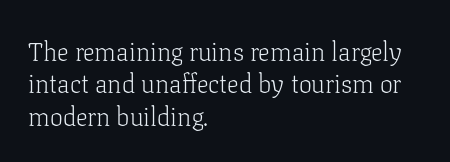
Q: Is the text bold? A: No.
Q: Is the text italic (slanted)? A: No, it is upright.
Q: Is the text underlined? A: No.
Q: How is the paragraph aligned? A: Left-aligned.
Q: Is the spacing between letters normal or unusually wide? A: Normal.
Q: Is the spacing between lines tight, normal or loose? A: Normal.
